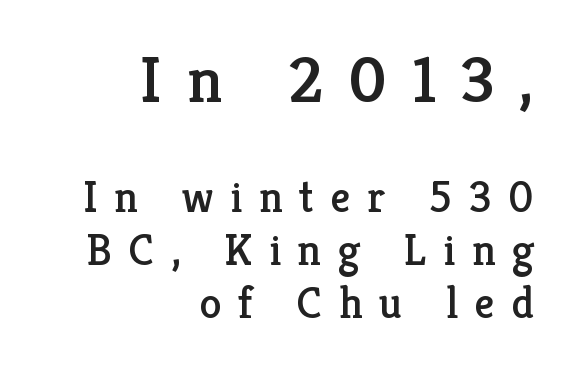
I'd call this a serif setting — the letters wear small feet. Between these two stacked blocks, the higher one wins on size. Tracking here is generous; glyphs stand well apart from one another. Unmarked baselines from the first word to the last. Line ends are locked; line starts wander. Posture: upright roman.
